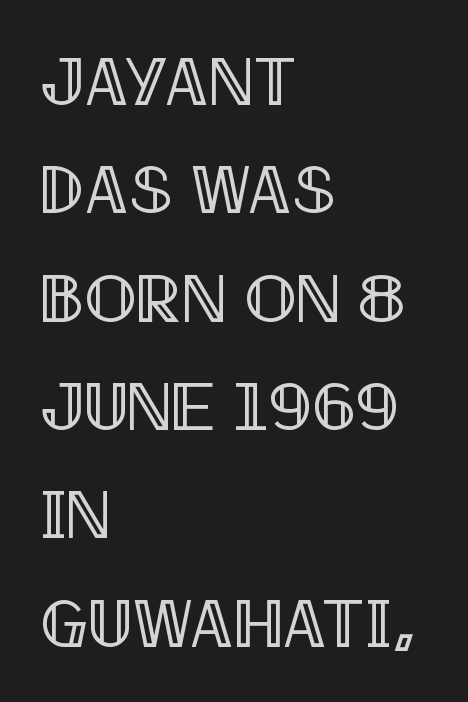
The image shows 69 px condensed type, upright; set left-aligned, normal line spacing (1.57x), normal letter spacing, not underlined; a large x-height.
